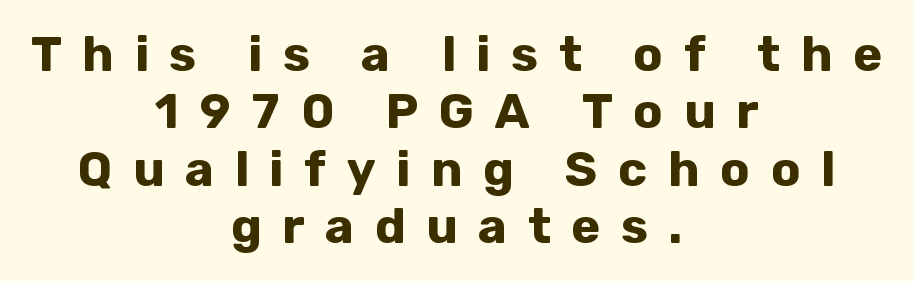
Type without underlining. The rendering shows plain stroke endings on the letterforms — a sans-serif design. This sample uses expanded letter spacing, leaving extra air between glyphs. Horizontal alignment here is central, giving a formal, balanced look. It's the straight-up-and-down kind of type. Proportional: the letters do not fall into vertical columns.
